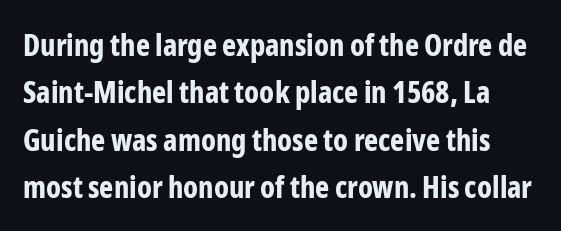
{"serif": "no", "italic": "no", "bold": "yes", "weight": "bold", "width": "condensed", "stroke_contrast": "low", "x_height": "medium", "monospaced": "no", "underline": "no", "line_spacing": "normal", "line_spacing_ratio": 1.58, "letter_spacing": "normal", "letter_spacing_em": 0.0, "glyph_px": 30}
